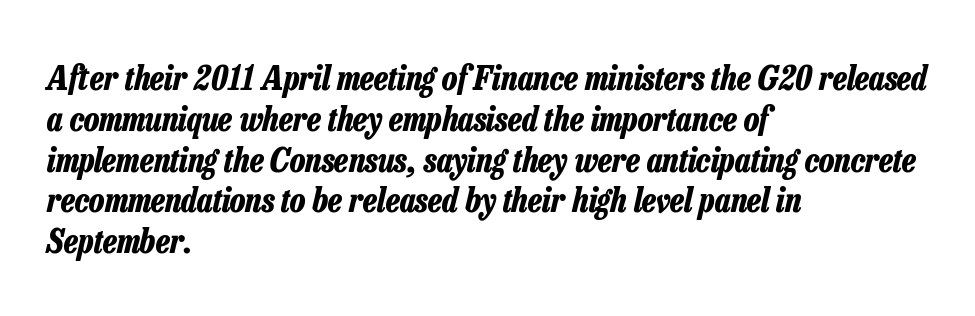
These lines keep a tight, regular rhythm from letter to letter. Decoration check: the copy has no underline. Compared with a centered layout, this one pins lines to the left instead. Compared with an ordinary text face, these strokes are far heavier — a full bold. Italic? Definitely — the glyphs are oblique.
